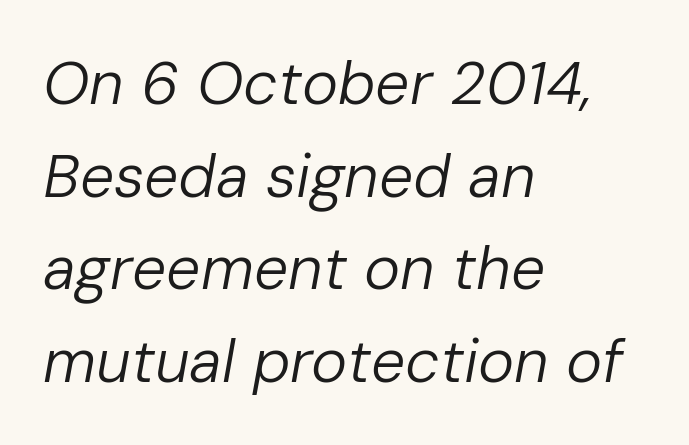
The image shows 61 px regular-weight type, italic (leaning right); set left-aligned, normal line spacing (1.52x), normal letter spacing, not underlined; low stroke contrast and a medium x-height.
